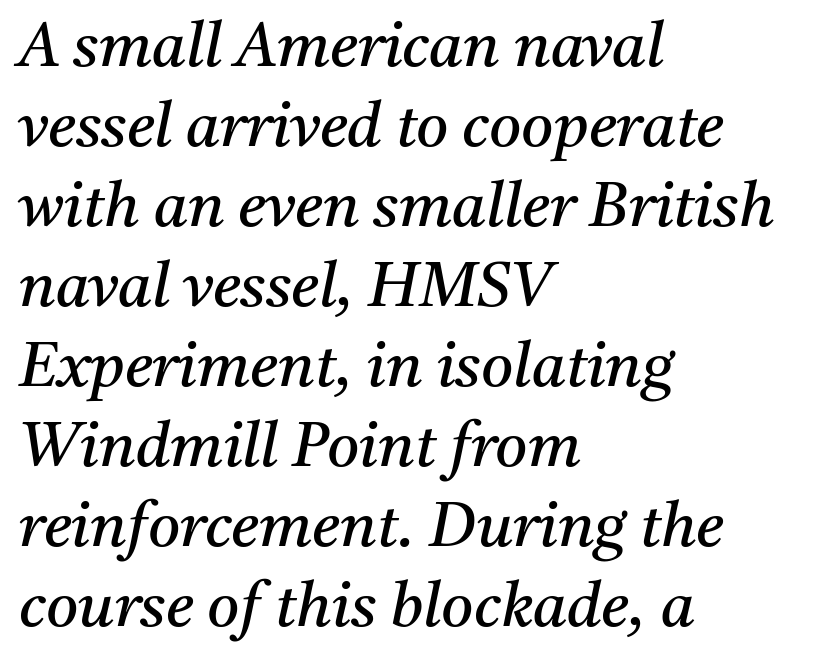
The image shows 62 px regular-weight serif type, italic (leaning right); set left-aligned, normal line spacing (1.29x), normal letter spacing, not underlined; medium stroke contrast and a medium x-height.
